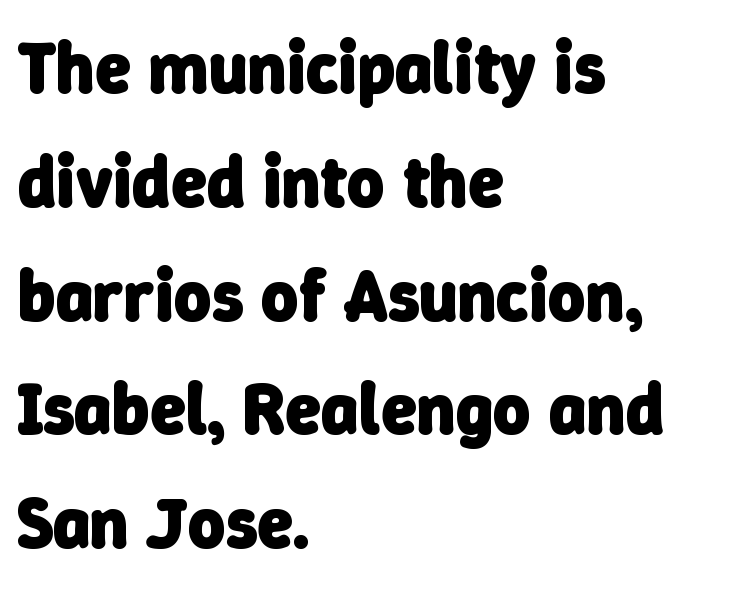
The image shows 72 px heavy sans-serif type; set left-aligned, normal line spacing (1.58x), normal letter spacing, not underlined; low stroke contrast and a medium x-height.
